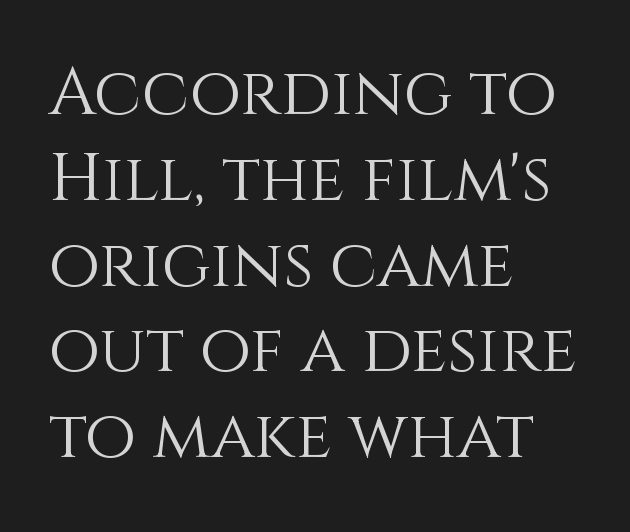
Q: Is the text bold? A: No.
Q: Is the text italic (slanted)? A: No, it is upright.
Q: Is the text underlined? A: No.
Q: How is the paragraph aligned? A: Left-aligned.
Q: Is the spacing between letters normal or unusually wide? A: Normal.
Q: Is the spacing between lines tight, normal or loose? A: Normal.
Q: Width (condensed, normal, or wide)? A: Normal.
Q: Stroke contrast? A: Medium.
Q: x-height? A: Large.
Q: Monospaced? A: No.
